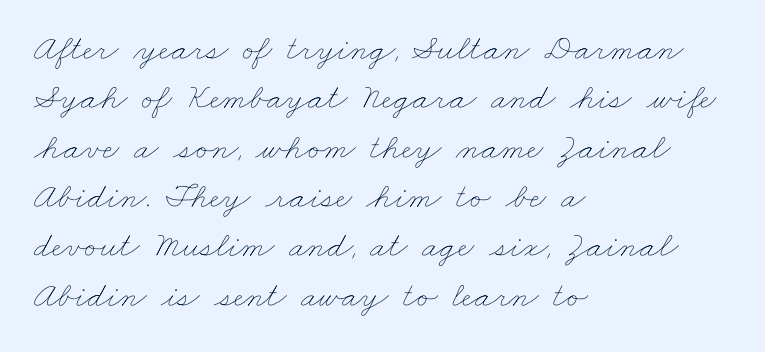
Is there much room between lines? A standard amount, neither cramped nor airy. Notice how the passage keeps a crisp vertical edge on the left only. Is this a fixed-width face? No — the glyphs have proportional, varying widths. The type is set solid horizontally, with unmodified tracking. Stem width sits at or under what a default text font uses.
